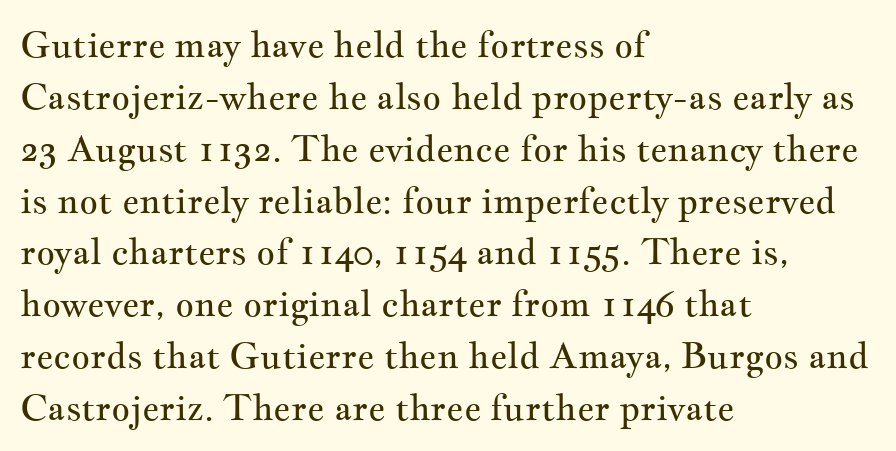
{"serif": "yes", "italic": "no", "bold": "no", "weight": "regular", "width": "wide", "stroke_contrast": "medium", "x_height": "small", "monospaced": "no", "underline": "no", "align": "left", "line_spacing": "normal", "line_spacing_ratio": 1.44, "letter_spacing": "normal", "letter_spacing_em": 0.0, "glyph_px": 36}
